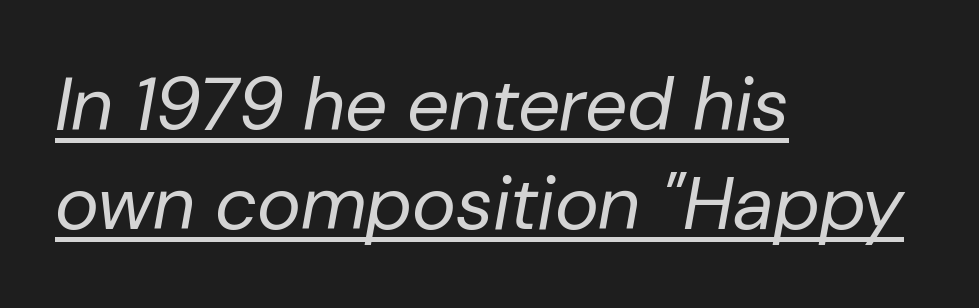
{"italic": "yes", "lean": "right", "slant_degrees": 10, "bold": "no", "weight": "regular", "width": "normal", "stroke_contrast": "low", "x_height": "medium", "monospaced": "no", "underline": "yes", "align": "left", "line_spacing": "normal", "line_spacing_ratio": 1.32, "letter_spacing": "normal", "letter_spacing_em": 0.0, "glyph_px": 75}
